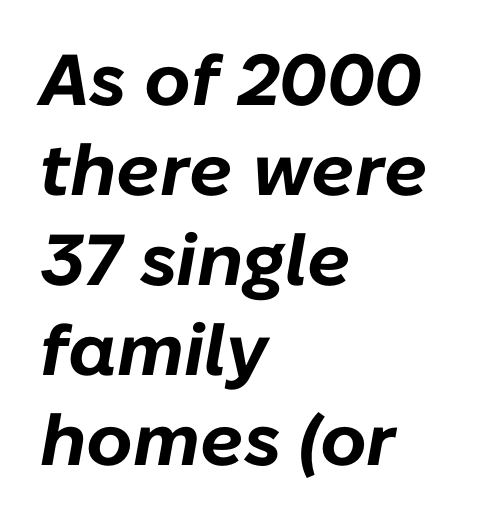
{"italic": "yes", "lean": "right", "slant_degrees": 10, "bold": "yes", "weight": "bold", "width": "normal", "stroke_contrast": "low", "x_height": "medium", "monospaced": "no", "underline": "no", "align": "left", "line_spacing": "normal", "line_spacing_ratio": 1.25, "letter_spacing": "normal", "letter_spacing_em": 0.0, "glyph_px": 72}
